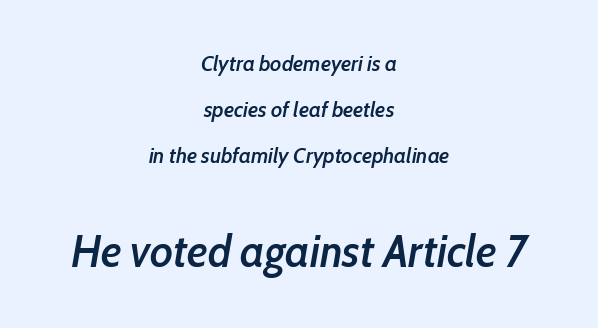
If you drew a line through each stem, it would be angled. This sample trades compactness for vertical openness between lines. No extra tracking has been applied to these lines. Every row of glyphs is offset so its center matches the block's center. Nobody drew a line under any word here. Looks like regular typesetting: each glyph gets only the width it needs.
